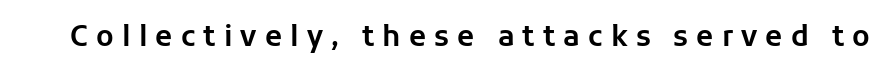
{"serif": "no", "italic": "no", "width": "normal", "stroke_contrast": "low", "x_height": "medium", "monospaced": "no", "underline": "no", "letter_spacing": "wide", "letter_spacing_em": 0.29, "glyph_px": 28}
